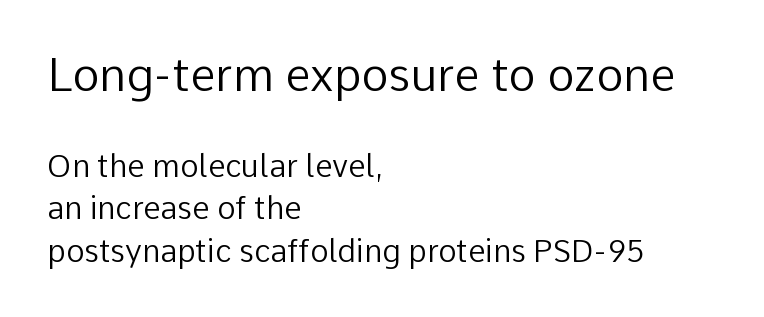
Ordinary non-slanted type is in use. Nobody drew a line under any word here. This rendering leaves character spacing at its baseline value. This layout puts the oversized block above and the modest block below. Leading matches the norm, producing a regular column. The passage shown is typed in a proportional face where columns would drift.
